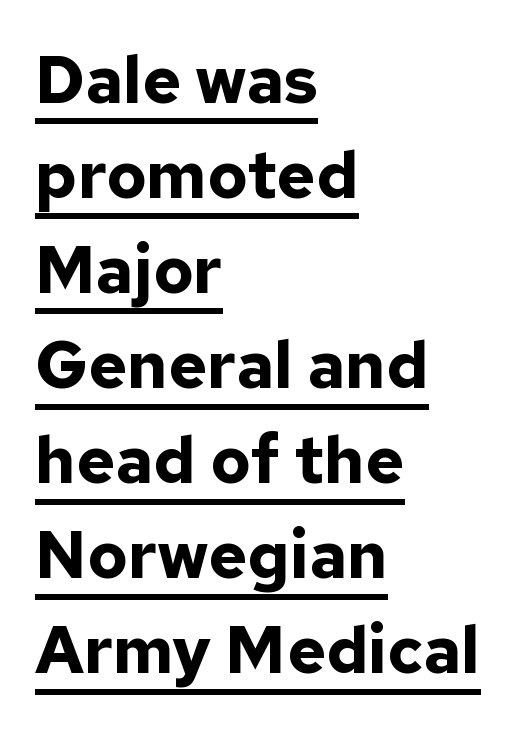
The image shows 66 px bold sans-serif type, upright; set left-aligned, normal line spacing (1.44x), normal letter spacing, underlined; low stroke contrast and a medium x-height.
